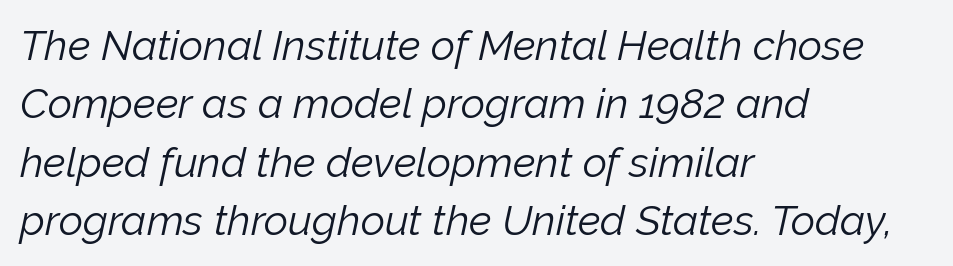
Students, note that the glyphs here touch the page at normal intervals. Think of a printed novel: that variable character pitch is what you see here. The setting favours the left margin, as ordinary paragraphs usually do. Regular leading.
